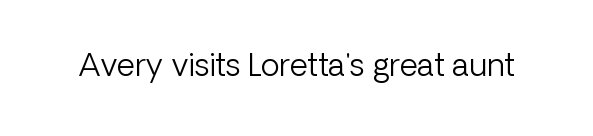
The image shows 31 px light sans-serif type, upright; set normal letter spacing, not underlined; low stroke contrast and a medium x-height.
